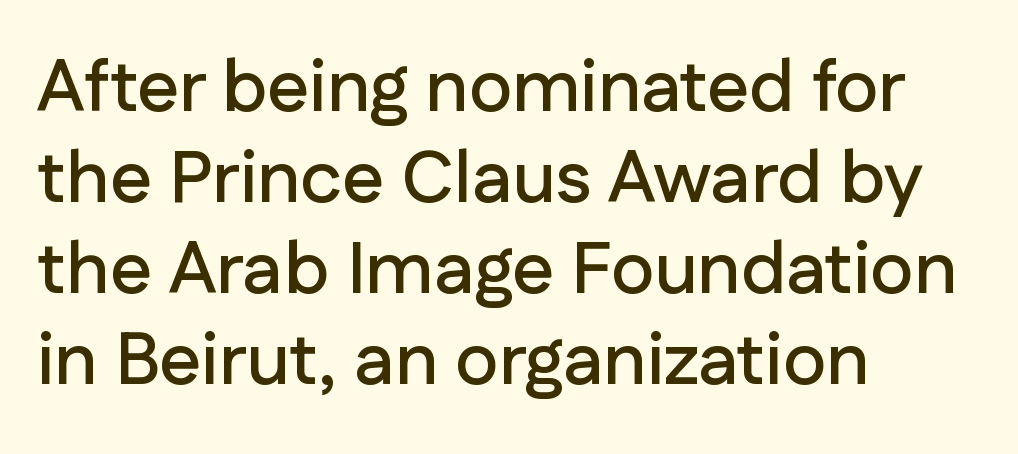
{"serif": "no", "italic": "no", "width": "normal", "stroke_contrast": "low", "x_height": "medium", "monospaced": "no", "underline": "no", "align": "left", "line_spacing_ratio": 1.23, "letter_spacing": "normal", "letter_spacing_em": 0.0, "glyph_px": 74}
